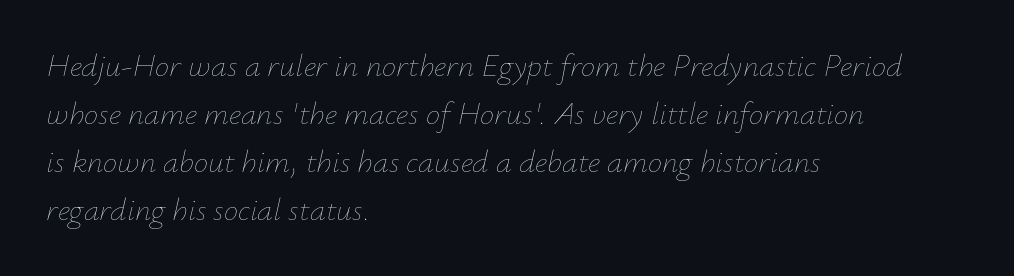
{"italic": "yes", "lean": "right", "slant_degrees": 12, "bold": "no", "weight": "thin", "width": "normal", "stroke_contrast": "low", "x_height": "small", "monospaced": "no", "underline": "no", "align": "left", "line_spacing": "normal", "line_spacing_ratio": 1.5, "letter_spacing": "normal", "letter_spacing_em": 0.0, "glyph_px": 32}
